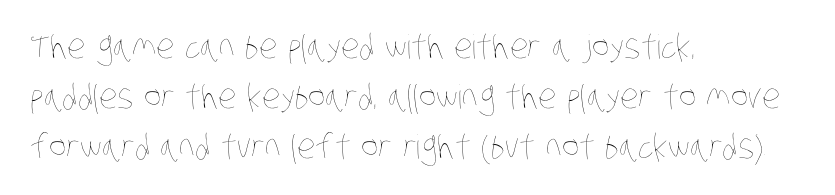
Q: Is the text bold? A: No.
Q: Is the text underlined? A: No.
Q: How is the paragraph aligned? A: Left-aligned.
Q: Is the spacing between letters normal or unusually wide? A: Normal.
Q: Is the spacing between lines tight, normal or loose? A: Normal.
Q: Width (condensed, normal, or wide)? A: Condensed.
Q: Stroke contrast? A: Low.
Q: x-height? A: Large.
Q: Monospaced? A: No.
